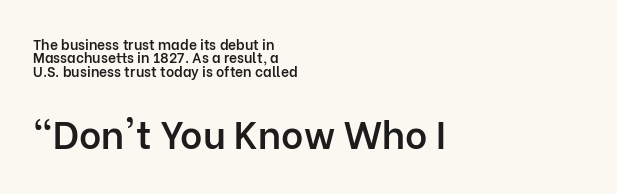
{"serif": "no", "italic": "no", "bold": "semi", "weight": "semibold", "width": "normal", "stroke_contrast": "low", "x_height": "medium", "monospaced": "no", "underline": "no", "align": "left", "line_spacing": "tight", "line_spacing_ratio": 0.95, "letter_spacing": "normal", "letter_spacing_em": 0.0, "larger_block": "second", "size_ratio": 2.71, "glyph_px": 38}
